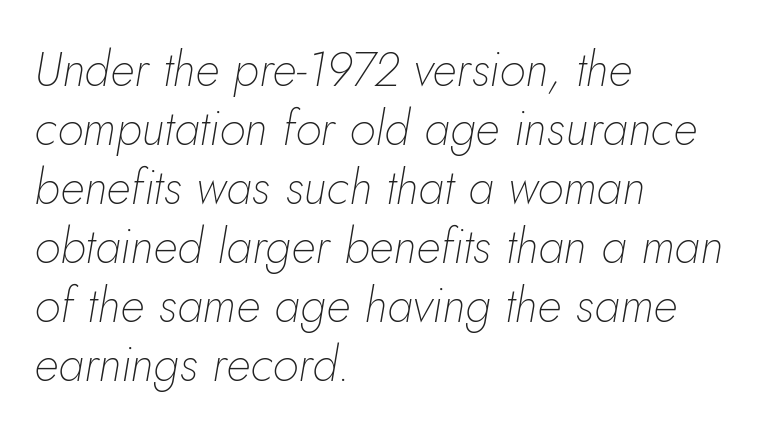
{"italic": "yes", "lean": "right", "slant_degrees": 5, "bold": "no", "weight": "thin", "width": "normal", "stroke_contrast": "low", "x_height": "small", "monospaced": "no", "underline": "no", "align": "left", "line_spacing_ratio": 1.23, "letter_spacing": "normal", "letter_spacing_em": 0.0, "glyph_px": 48}
